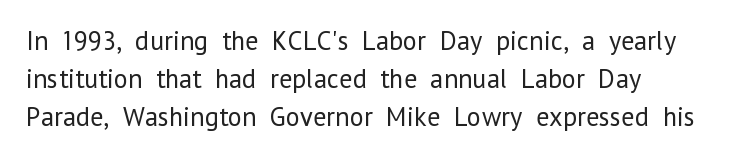
The image shows 27 px text type, upright; set left-aligned, normal line spacing (1.4x), normal letter spacing, not underlined.
